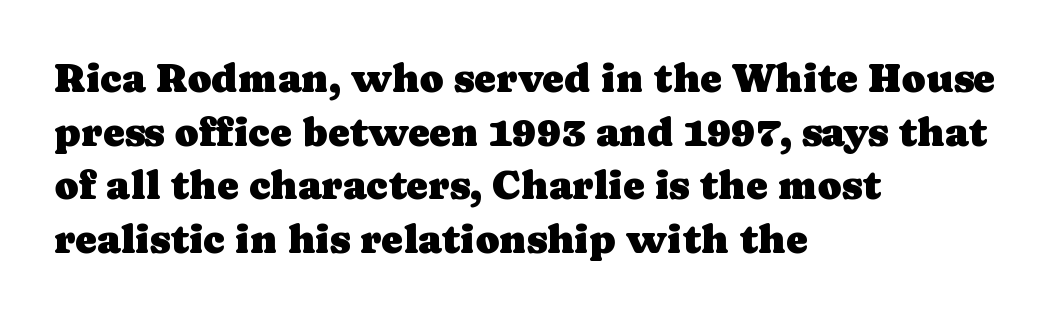
{"serif": "yes", "italic": "no", "width": "normal", "stroke_contrast": "low", "x_height": "medium", "monospaced": "no", "underline": "no", "align": "left", "line_spacing": "normal", "line_spacing_ratio": 1.31, "letter_spacing": "normal", "letter_spacing_em": 0.0, "glyph_px": 41}
